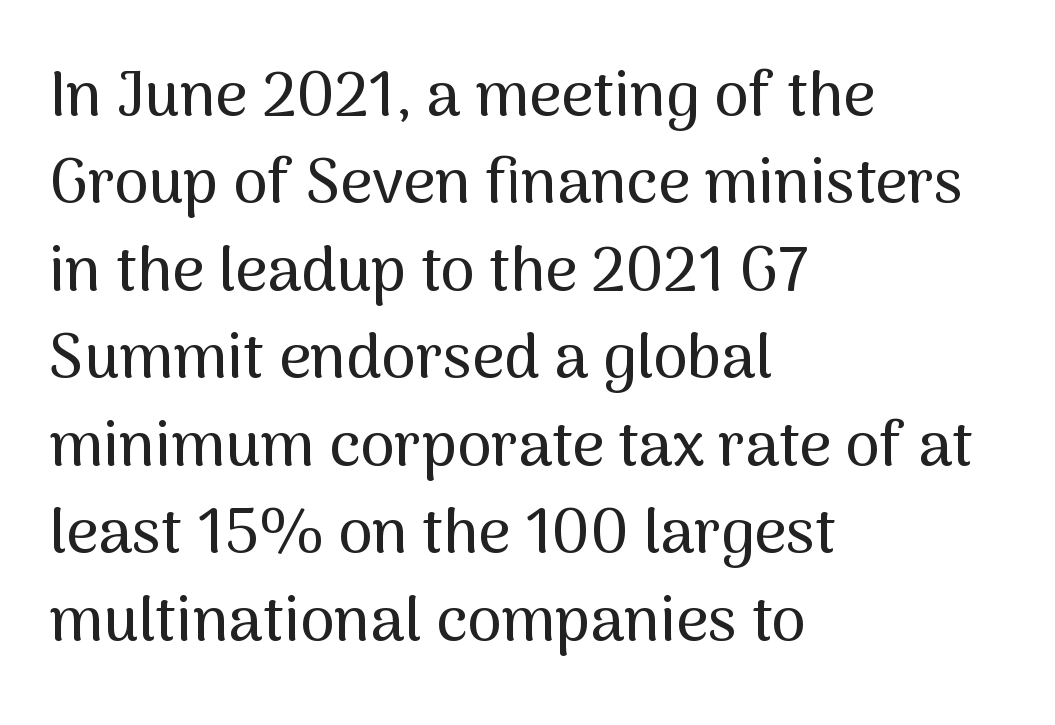
Q: Is the text italic (slanted)? A: No, it is upright.
Q: Is the typeface a serif or a sans-serif typeface? A: Sans-serif.
Q: Is the text underlined? A: No.
Q: How is the paragraph aligned? A: Left-aligned.
Q: Is the spacing between letters normal or unusually wide? A: Normal.
Q: Is the spacing between lines tight, normal or loose? A: Normal.
Q: Width (condensed, normal, or wide)? A: Normal.
Q: Stroke contrast? A: Medium.
Q: x-height? A: Medium.
Q: Monospaced? A: No.
